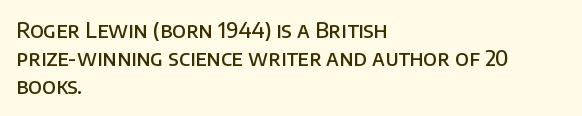
{"italic": "no", "bold": "semi", "underline": "no", "align": "left", "line_spacing": "normal", "line_spacing_ratio": 1.34, "letter_spacing": "normal", "letter_spacing_em": 0.0, "glyph_px": 21}
